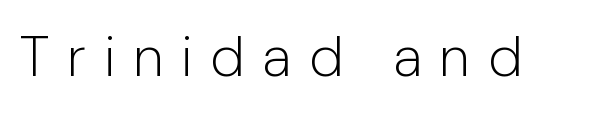
{"serif": "no", "italic": "no", "bold": "no", "weight": "light", "width": "normal", "stroke_contrast": "low", "x_height": "medium", "monospaced": "no", "underline": "no", "letter_spacing": "wide", "letter_spacing_em": 0.31, "glyph_px": 57}
